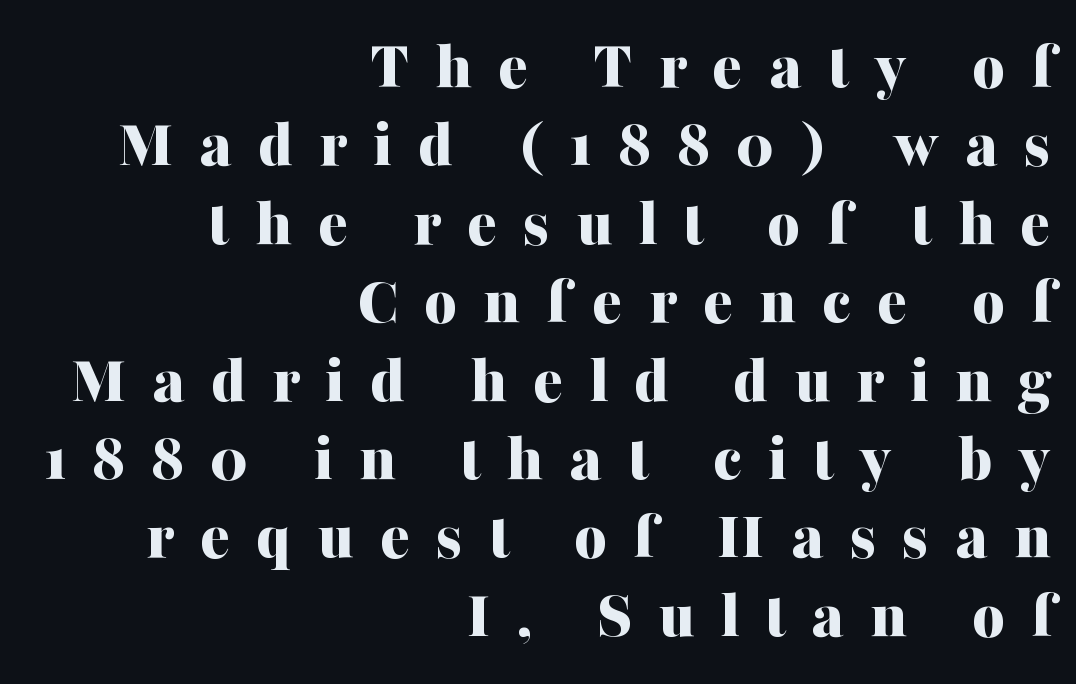
Q: Is the text bold? A: Yes.
Q: Is the text italic (slanted)? A: No, it is upright.
Q: Is the typeface a serif or a sans-serif typeface? A: Serif.
Q: Is the text underlined? A: No.
Q: How is the paragraph aligned? A: Right-aligned.
Q: Is the spacing between letters normal or unusually wide? A: Unusually wide.
Q: Is the spacing between lines tight, normal or loose? A: Tight.
Q: Width (condensed, normal, or wide)? A: Normal.
Q: Stroke contrast? A: Medium.
Q: x-height? A: Medium.
Q: Monospaced? A: No.
